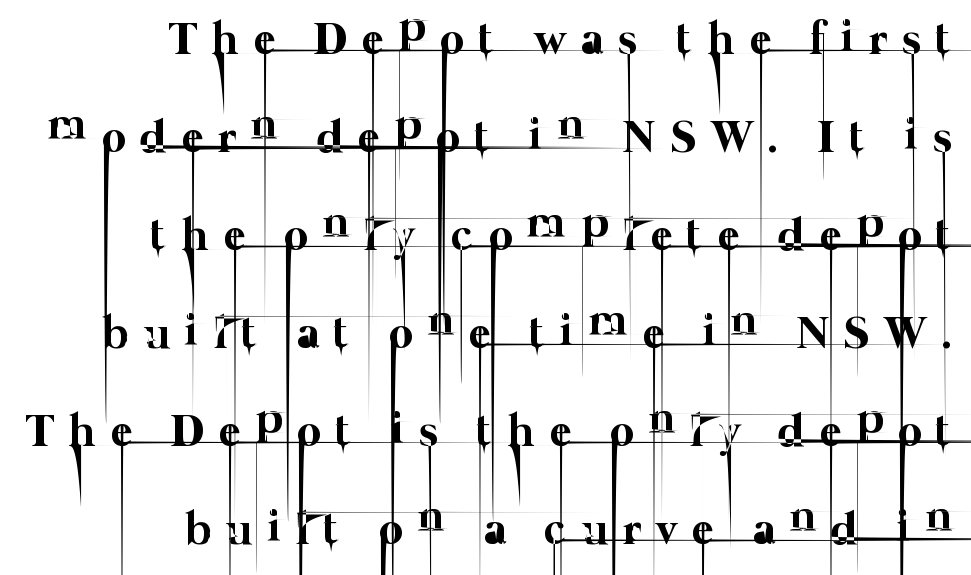
{"bold": "no", "weight": "thin", "width": "normal", "stroke_contrast": "low", "x_height": "medium", "monospaced": "no", "underline": "no", "align": "right", "line_spacing": "loose", "line_spacing_ratio": 2.13, "letter_spacing": "wide", "letter_spacing_em": 0.33, "glyph_px": 46}
